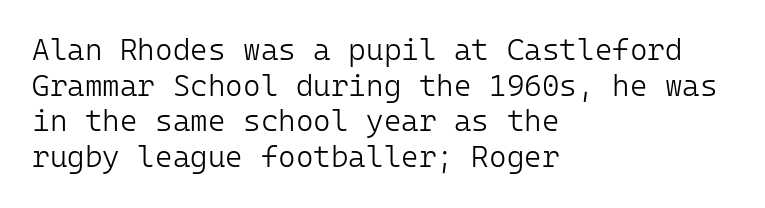
{"serif": "no", "italic": "no", "bold": "no", "weight": "light", "width": "normal", "stroke_contrast": "low", "x_height": "medium", "monospaced": "yes", "underline": "no", "align": "left", "line_spacing_ratio": 1.19, "letter_spacing": "normal", "letter_spacing_em": 0.0, "glyph_px": 30}
